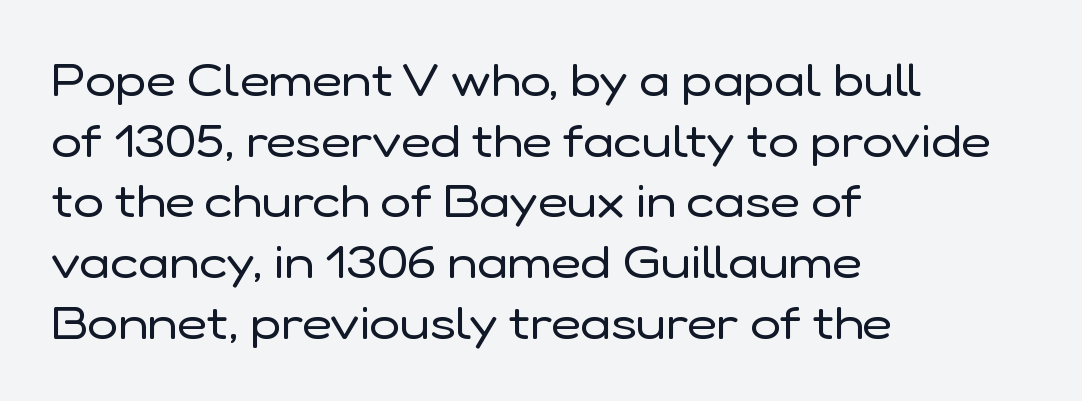
Q: Is the text bold? A: No.
Q: Is the text italic (slanted)? A: No, it is upright.
Q: Is the typeface a serif or a sans-serif typeface? A: Sans-serif.
Q: Is the text underlined? A: No.
Q: How is the paragraph aligned? A: Left-aligned.
Q: Is the spacing between letters normal or unusually wide? A: Normal.
Q: Is the spacing between lines tight, normal or loose? A: Normal.
Q: Width (condensed, normal, or wide)? A: Normal.
Q: Stroke contrast? A: Low.
Q: x-height? A: Medium.
Q: Monospaced? A: No.
